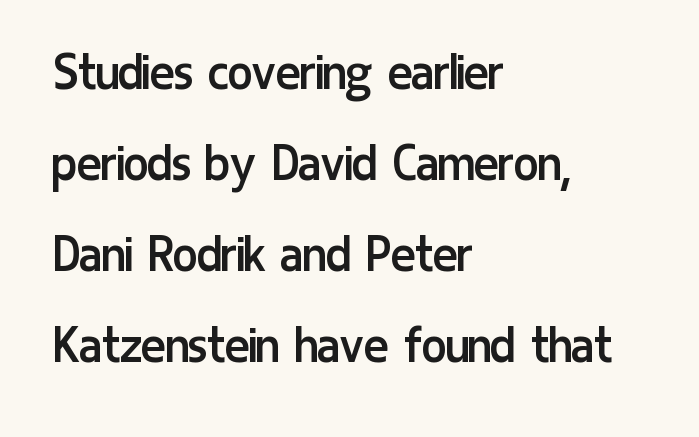
The image shows 58 px regular-weight, condensed sans-serif type, upright; set left-aligned, normal line spacing (1.57x), normal letter spacing, not underlined; low stroke contrast and a medium x-height.
